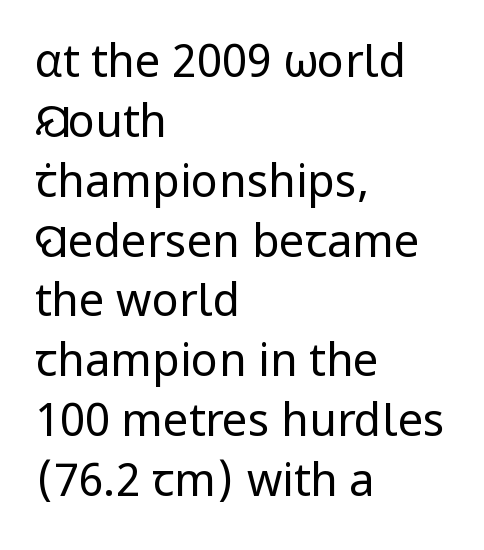
Q: Is the text bold? A: No.
Q: Is the text italic (slanted)? A: No, it is upright.
Q: Is the typeface a serif or a sans-serif typeface? A: Sans-serif.
Q: Is the text underlined? A: No.
Q: How is the paragraph aligned? A: Left-aligned.
Q: Is the spacing between letters normal or unusually wide? A: Normal.
Q: Is the spacing between lines tight, normal or loose? A: Normal.
Q: Width (condensed, normal, or wide)? A: Normal.
Q: Stroke contrast? A: Low.
Q: x-height? A: Medium.
Q: Monospaced? A: No.
